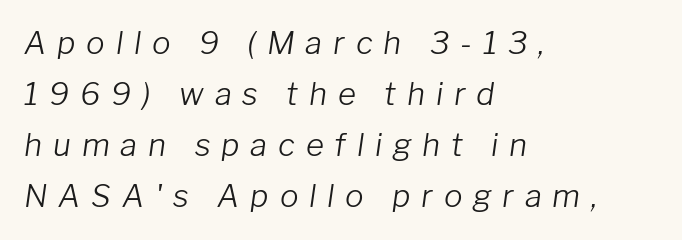
{"italic": "yes", "lean": "right", "slant_degrees": 8, "bold": "no", "weight": "light", "width": "normal", "stroke_contrast": "low", "x_height": "medium", "monospaced": "no", "underline": "no", "align": "left", "line_spacing": "normal", "line_spacing_ratio": 1.65, "letter_spacing": "wide", "letter_spacing_em": 0.35, "glyph_px": 31}
